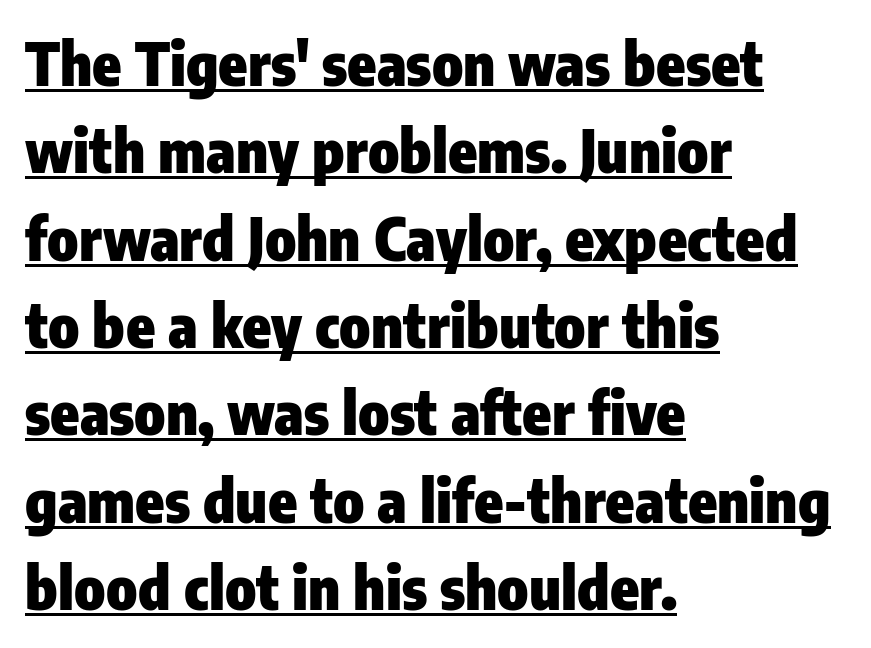
The image shows 59 px heavy, condensed sans-serif type, upright; set left-aligned, normal line spacing (1.48x), normal letter spacing, underlined; low stroke contrast and a medium x-height.
